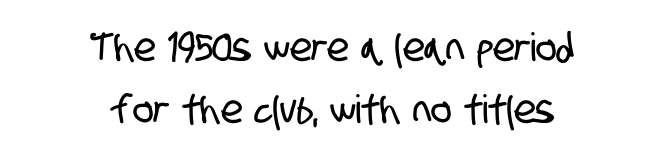
Q: Is the typeface a serif or a sans-serif typeface? A: Sans-serif.
Q: Is the text underlined? A: No.
Q: How is the paragraph aligned? A: Centered.
Q: Is the spacing between letters normal or unusually wide? A: Normal.
Q: Is the spacing between lines tight, normal or loose? A: Normal.
Q: Width (condensed, normal, or wide)? A: Condensed.
Q: Stroke contrast? A: Low.
Q: x-height? A: Large.
Q: Monospaced? A: No.
